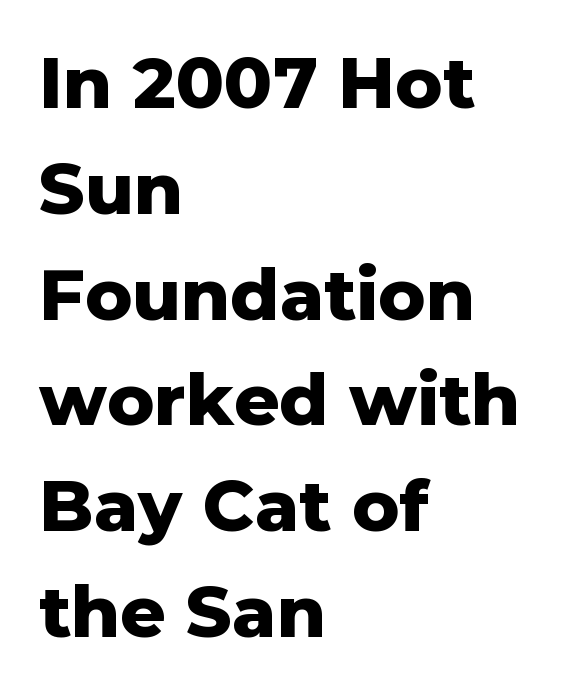
{"serif": "no", "italic": "no", "bold": "yes", "weight": "heavy", "width": "normal", "stroke_contrast": "low", "x_height": "medium", "monospaced": "no", "underline": "no", "align": "left", "line_spacing": "normal", "line_spacing_ratio": 1.49, "letter_spacing": "normal", "letter_spacing_em": 0.0, "glyph_px": 71}
